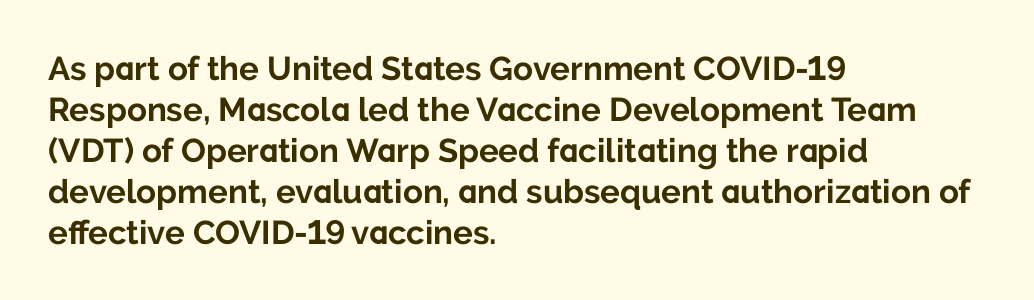
The image shows 33 px bold sans-serif type, upright; set left-aligned, line spacing 1.24x, normal letter spacing, not underlined; low stroke contrast and a medium x-height.
